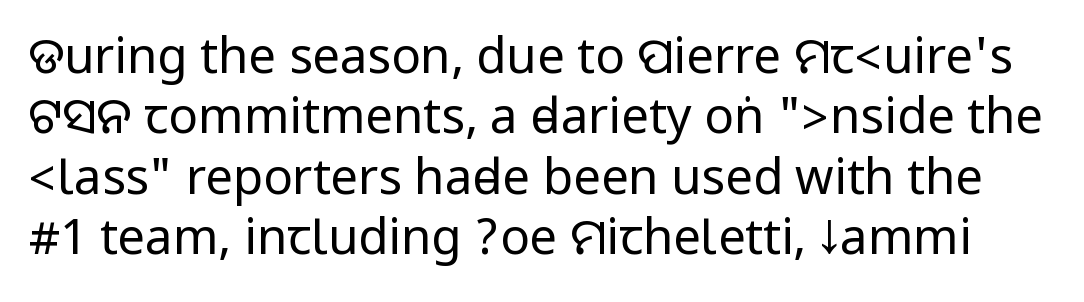
{"serif": "no", "italic": "no", "bold": "no", "weight": "regular", "width": "condensed", "stroke_contrast": "low", "underline": "no", "line_spacing_ratio": 1.23, "letter_spacing": "normal", "letter_spacing_em": 0.0, "glyph_px": 49}
